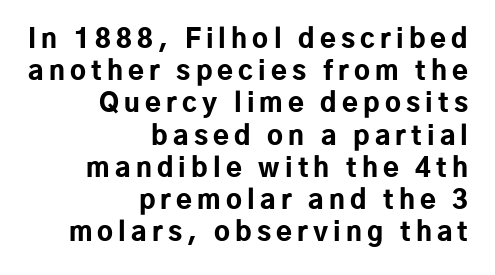
{"italic": "no", "bold": "yes", "underline": "no", "align": "right", "line_spacing_ratio": 1.24, "letter_spacing": "wide", "letter_spacing_em": 0.2, "glyph_px": 26}
